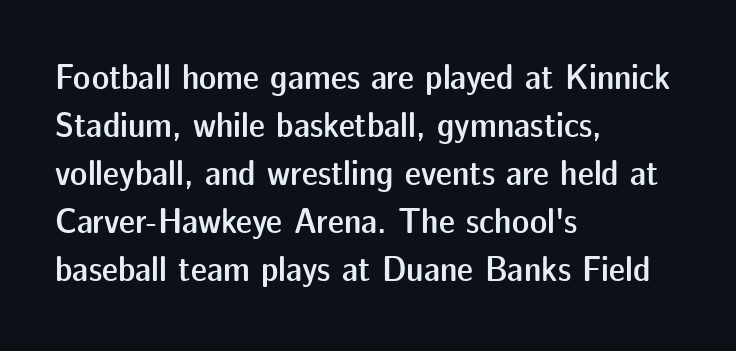
{"serif": "no", "italic": "no", "bold": "semi", "weight": "semibold", "width": "normal", "stroke_contrast": "low", "x_height": "medium", "monospaced": "no", "underline": "no", "align": "left", "line_spacing": "normal", "line_spacing_ratio": 1.33, "letter_spacing": "normal", "letter_spacing_em": 0.0, "glyph_px": 36}
